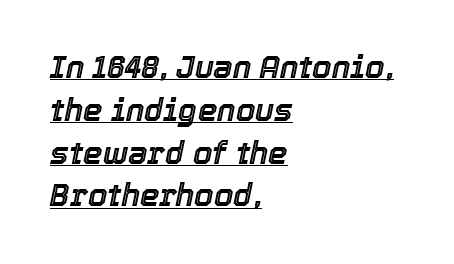
{"italic": "yes", "lean": "right", "slant_degrees": 12, "width": "normal", "x_height": "medium", "monospaced": "no", "underline": "yes", "align": "left", "line_spacing": "normal", "line_spacing_ratio": 1.38, "letter_spacing": "normal", "letter_spacing_em": 0.0, "glyph_px": 31}
